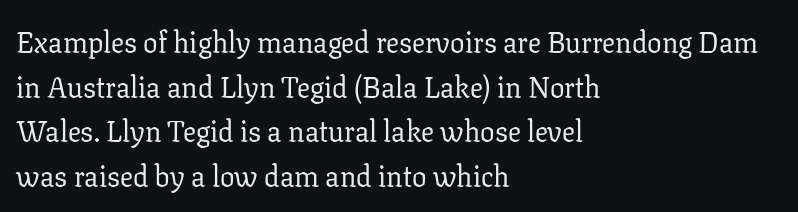
The image shows 29 px regular-weight serif type, upright; set left-aligned, normal line spacing (1.54x), normal letter spacing, not underlined; low stroke contrast and a medium x-height.
